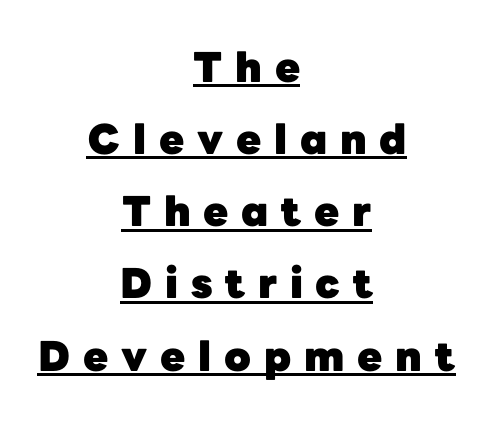
Q: Is the text bold? A: Yes.
Q: Is the text italic (slanted)? A: No, it is upright.
Q: Is the typeface a serif or a sans-serif typeface? A: Sans-serif.
Q: Is the text underlined? A: Yes.
Q: How is the paragraph aligned? A: Centered.
Q: Is the spacing between letters normal or unusually wide? A: Unusually wide.
Q: Width (condensed, normal, or wide)? A: Normal.
Q: Stroke contrast? A: Low.
Q: x-height? A: Medium.
Q: Monospaced? A: No.
